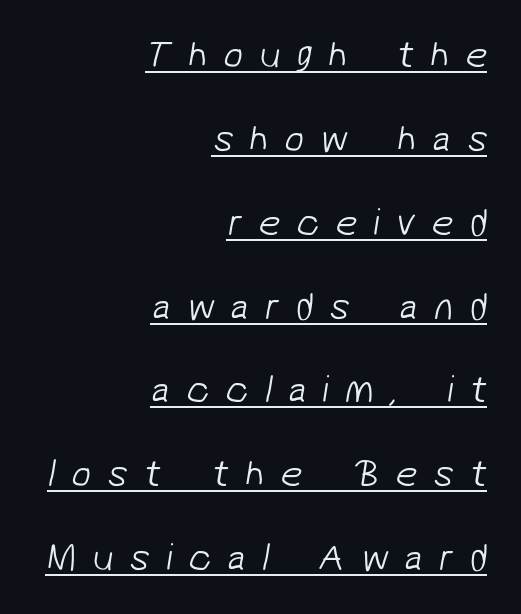
Each letter's strokes conclude bluntly, with no projecting serifs. This reads as an unemphasized weight, regular at the heaviest. Proportional: the letters do not fall into vertical columns. Is the letter spacing exaggerated? Yes — the characters are pushed far apart. Airy leading. Students, observe the line beneath the letters — that is underlining.
